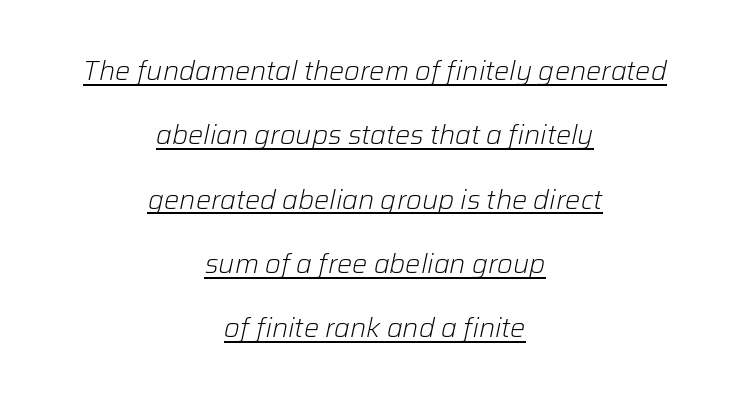
Q: Is the text bold? A: No.
Q: Is the text italic (slanted)? A: Yes, it leans right by about 12 degrees.
Q: Is the text underlined? A: Yes.
Q: How is the paragraph aligned? A: Centered.
Q: Is the spacing between letters normal or unusually wide? A: Normal.
Q: Is the spacing between lines tight, normal or loose? A: Loose.
